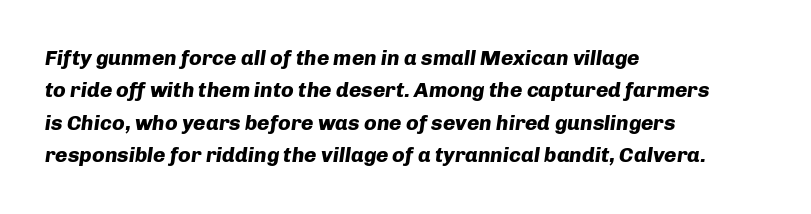
Q: Is the text bold? A: Yes.
Q: Is the text italic (slanted)? A: Yes, it leans right by about 8 degrees.
Q: Is the text underlined? A: No.
Q: How is the paragraph aligned? A: Left-aligned.
Q: Is the spacing between letters normal or unusually wide? A: Normal.
Q: Is the spacing between lines tight, normal or loose? A: Normal.
